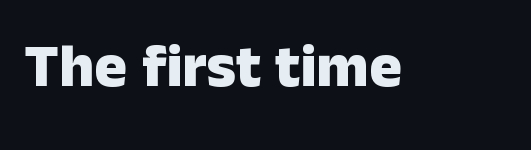
Q: Is the text bold? A: Yes.
Q: Is the text italic (slanted)? A: No, it is upright.
Q: Is the typeface a serif or a sans-serif typeface? A: Sans-serif.
Q: Is the text underlined? A: No.
Q: Is the spacing between letters normal or unusually wide? A: Normal.
Q: Width (condensed, normal, or wide)? A: Normal.
Q: Stroke contrast? A: Low.
Q: x-height? A: Medium.
Q: Monospaced? A: No.
